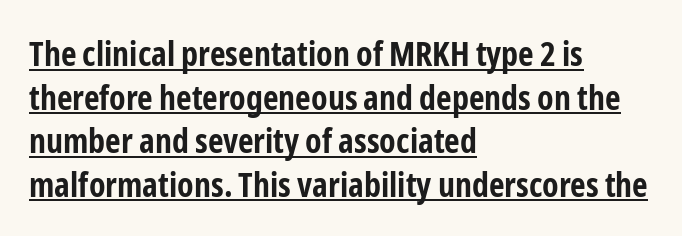
{"serif": "no", "italic": "no", "bold": "yes", "weight": "bold", "width": "condensed", "stroke_contrast": "low", "x_height": "medium", "monospaced": "no", "underline": "yes", "align": "left", "line_spacing": "normal", "line_spacing_ratio": 1.28, "letter_spacing": "normal", "letter_spacing_em": 0.0, "glyph_px": 34}
